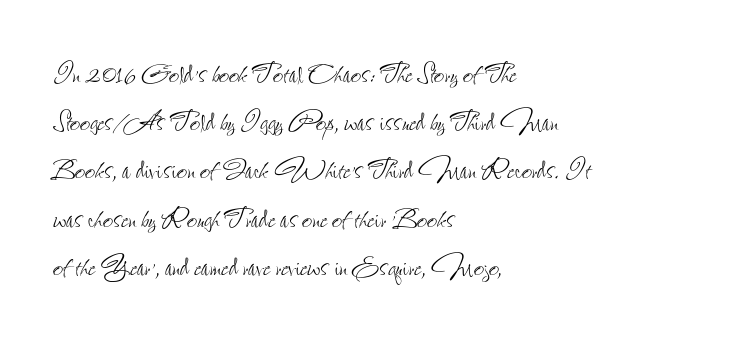
The passage shown is typed in a proportional face where columns would drift. Tracking value appears to be zero — textbook default spacing. Which margin do the lines hug? The left one — the right edge is uneven. Baseline-to-baseline distance is the conventional proportion of letter height.
